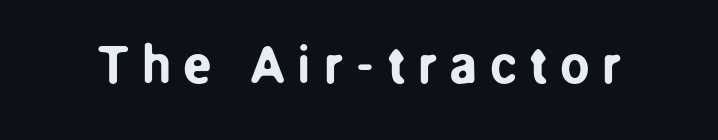
How are the letters spaced? Widely, with obvious added tracking. This is roman type, the default non-slanted kind. Clear beneath every line of the passage. You could not count columns in this text — the font is proportionally spaced.
